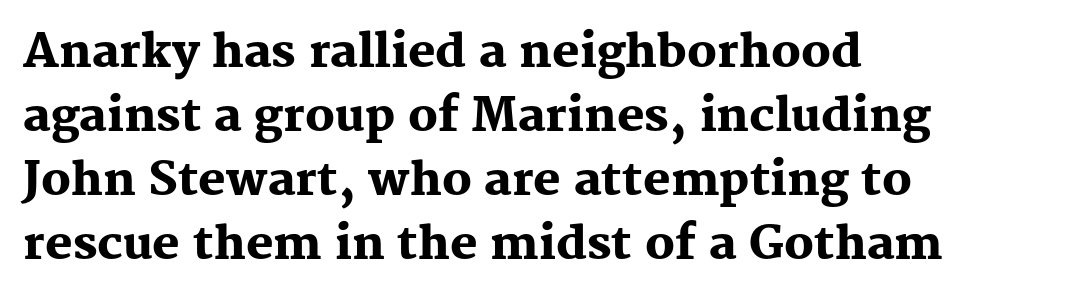
Q: Is the text bold? A: Yes.
Q: Is the text italic (slanted)? A: No, it is upright.
Q: Is the typeface a serif or a sans-serif typeface? A: Serif.
Q: Is the text underlined? A: No.
Q: How is the paragraph aligned? A: Left-aligned.
Q: Is the spacing between letters normal or unusually wide? A: Normal.
Q: Is the spacing between lines tight, normal or loose? A: Normal.
Q: Width (condensed, normal, or wide)? A: Normal.
Q: Stroke contrast? A: Medium.
Q: x-height? A: Medium.
Q: Monospaced? A: No.
